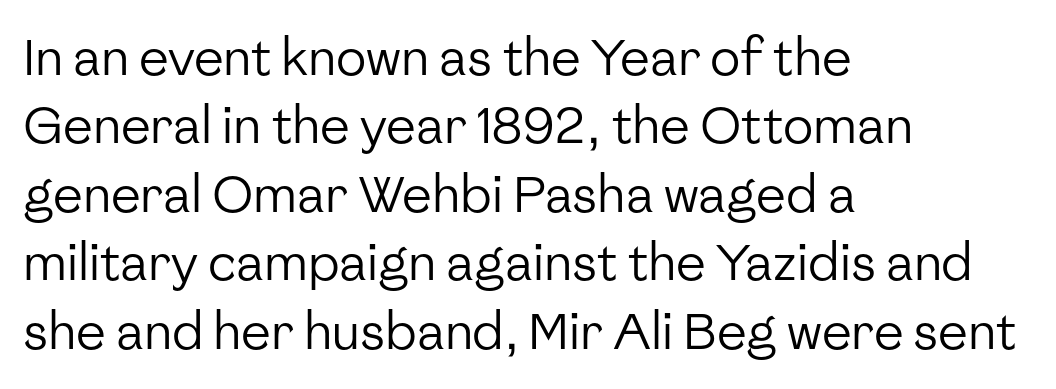
{"serif": "no", "italic": "no", "bold": "no", "weight": "regular", "width": "normal", "stroke_contrast": "low", "x_height": "medium", "monospaced": "no", "underline": "no", "align": "left", "line_spacing": "normal", "line_spacing_ratio": 1.37, "letter_spacing": "normal", "letter_spacing_em": 0.0, "glyph_px": 50}
